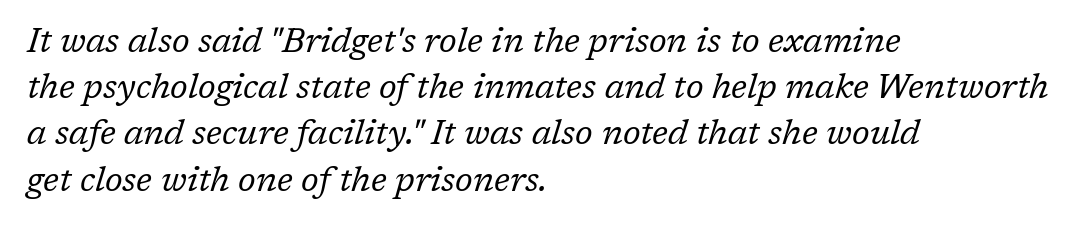
{"serif": "yes", "italic": "yes", "lean": "right", "slant_degrees": 17, "bold": "no", "weight": "regular", "width": "normal", "stroke_contrast": "low", "x_height": "medium", "monospaced": "no", "underline": "no", "align": "left", "line_spacing": "normal", "line_spacing_ratio": 1.36, "letter_spacing": "normal", "letter_spacing_em": 0.0, "glyph_px": 34}
